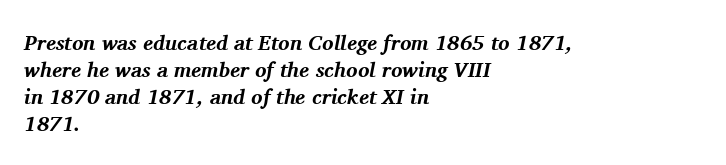
Vertically, the passage feels balanced, rows spaced as you'd expect. This rendering uses left alignment, leaving the right contour irregular. Thick stems and heavy bowls — unmistakably bold. The font's italic variant was chosen for this text. Underlining? Definitely not there. The type is set solid horizontally, with unmodified tracking.
